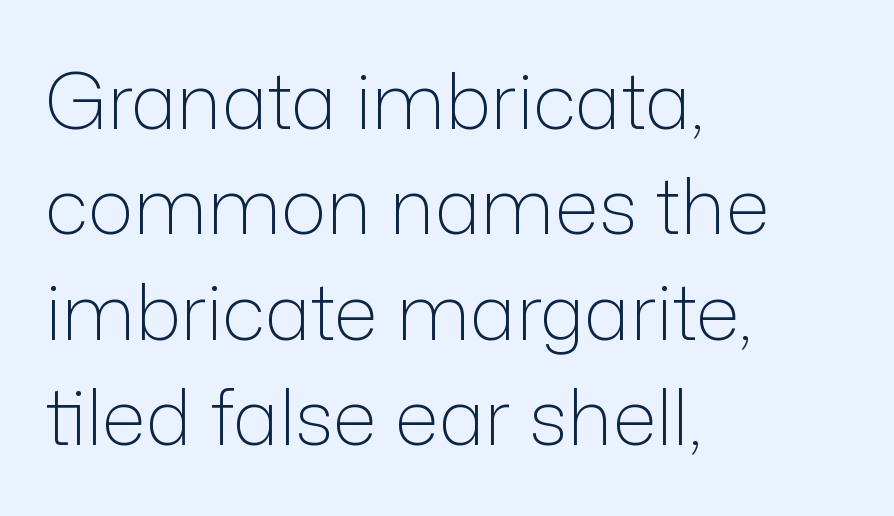
{"serif": "no", "italic": "no", "bold": "no", "weight": "light", "width": "normal", "stroke_contrast": "low", "x_height": "medium", "monospaced": "no", "underline": "no", "align": "left", "line_spacing": "normal", "line_spacing_ratio": 1.37, "letter_spacing": "normal", "letter_spacing_em": 0.0, "glyph_px": 77}
